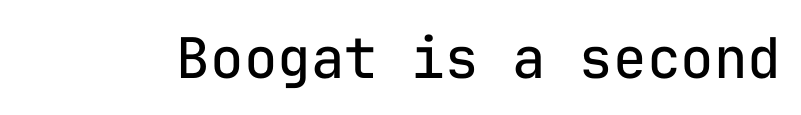
The image shows 56 px regular-weight sans-serif type, upright, monospaced; set normal letter spacing, not underlined; low stroke contrast and a medium x-height.
